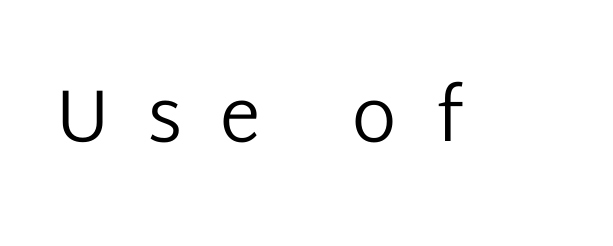
Compared with typical body copy, the letter spacing here is much looser. The font's upright variant was chosen for this text. Nope, no serifs anywhere on these letters. Stem width sits at or under what a default text font uses.
